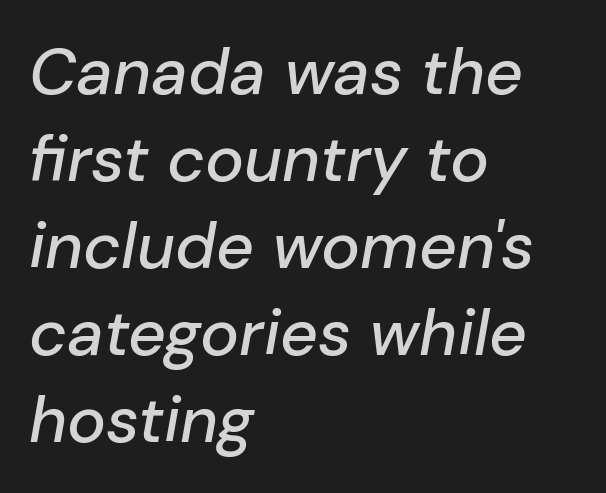
{"italic": "yes", "lean": "right", "slant_degrees": 10, "width": "normal", "stroke_contrast": "low", "x_height": "medium", "monospaced": "no", "underline": "no", "align": "left", "line_spacing": "normal", "line_spacing_ratio": 1.34, "letter_spacing": "normal", "letter_spacing_em": 0.0, "glyph_px": 65}
